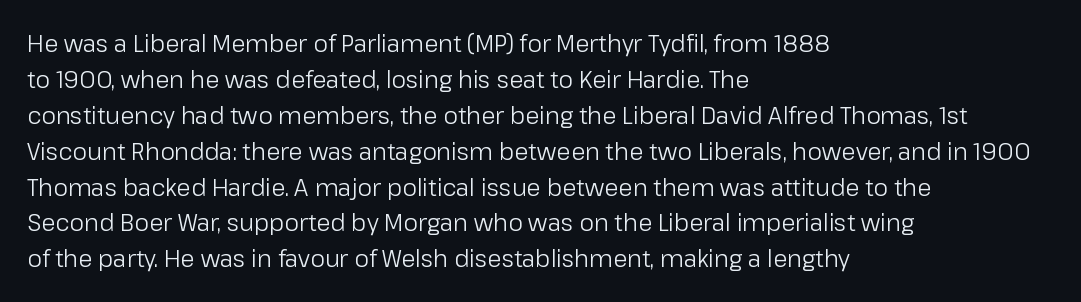
The foot of each line stays bare and open. It's the straight-up-and-down kind of type. The gaps between neighbouring characters are ordinary and unremarkable. A normal amount of white space separates one row of letters from the next. Typeset ragged right — the left edge is the straight one. Is the stroke heavy? The answer is a plain regular-or-lighter.
